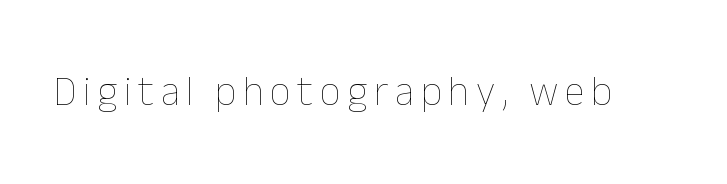
The image shows 41 px thin type, upright; set not underlined; low stroke contrast and a medium x-height.
